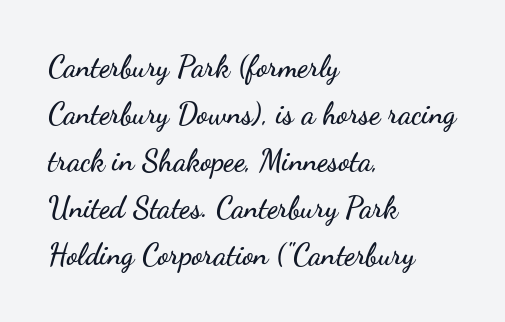
{"serif": "no", "width": "wide", "stroke_contrast": "low", "x_height": "small", "monospaced": "no", "underline": "no", "align": "left", "line_spacing": "normal", "line_spacing_ratio": 1.57, "letter_spacing": "normal", "letter_spacing_em": 0.0, "glyph_px": 30}
